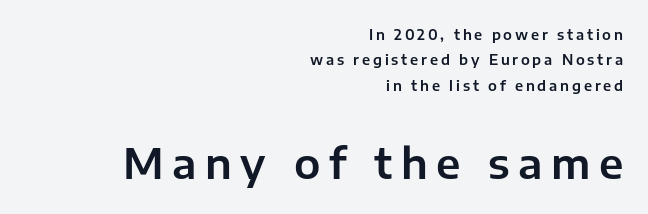
Q: Is the text italic (slanted)? A: No, it is upright.
Q: Is the typeface a serif or a sans-serif typeface? A: Sans-serif.
Q: Is the text underlined? A: No.
Q: How is the paragraph aligned? A: Right-aligned.
Q: Is the spacing between letters normal or unusually wide? A: Unusually wide.
Q: Which block of text is set in a larger size, the first (top) or the second (bottom)? A: The second (bottom) one.
Q: Width (condensed, normal, or wide)? A: Normal.
Q: Stroke contrast? A: Low.
Q: x-height? A: Medium.
Q: Monospaced? A: No.
